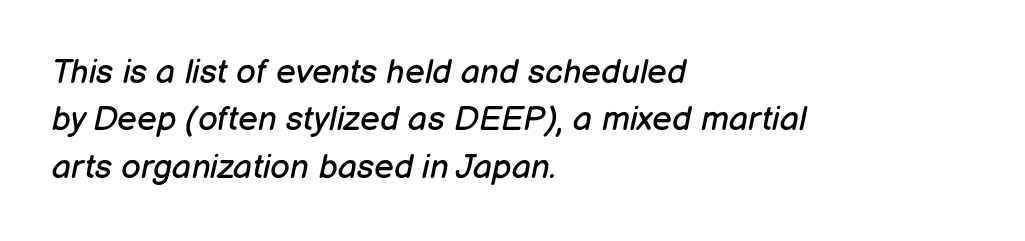
The image shows 34 px regular-weight type, italic (leaning right); set left-aligned, normal line spacing (1.39x), normal letter spacing, not underlined; low stroke contrast and a medium x-height.
